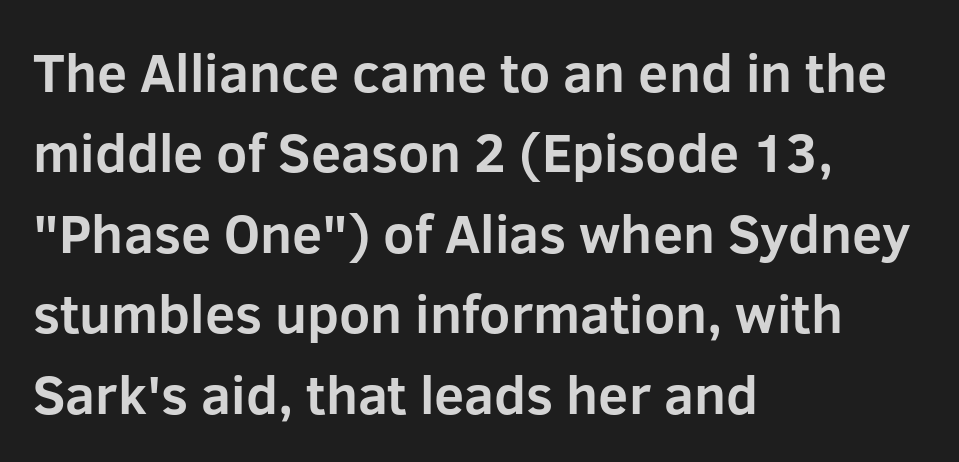
{"serif": "no", "italic": "no", "bold": "yes", "weight": "bold", "width": "normal", "stroke_contrast": "low", "x_height": "medium", "monospaced": "no", "underline": "no", "align": "left", "line_spacing": "normal", "line_spacing_ratio": 1.49, "letter_spacing": "normal", "letter_spacing_em": 0.0, "glyph_px": 54}
